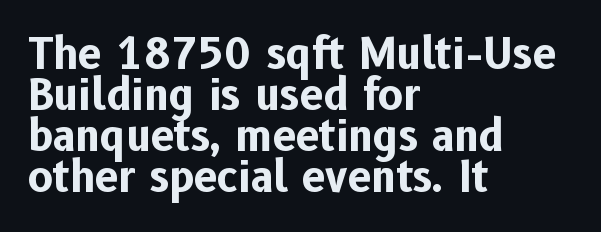
Layout note: lines flush left. These lines are rendered in a variable-pitch font. Anything drawn beneath the words? Only blank space. The rendering keeps characters at their native spacing. The letters are bold, with thick, heavy strokes.
